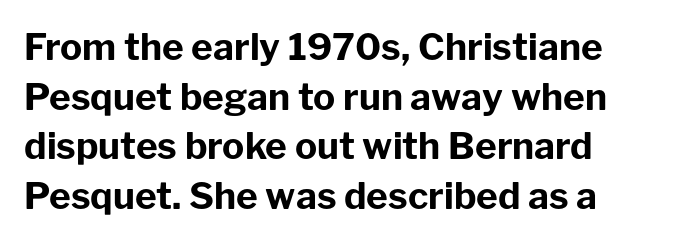
Q: Is the text bold? A: Yes.
Q: Is the text italic (slanted)? A: No, it is upright.
Q: Is the typeface a serif or a sans-serif typeface? A: Sans-serif.
Q: Is the text underlined? A: No.
Q: How is the paragraph aligned? A: Left-aligned.
Q: Is the spacing between letters normal or unusually wide? A: Normal.
Q: Is the spacing between lines tight, normal or loose? A: Normal.
Q: Width (condensed, normal, or wide)? A: Normal.
Q: Stroke contrast? A: Low.
Q: x-height? A: Medium.
Q: Monospaced? A: No.
